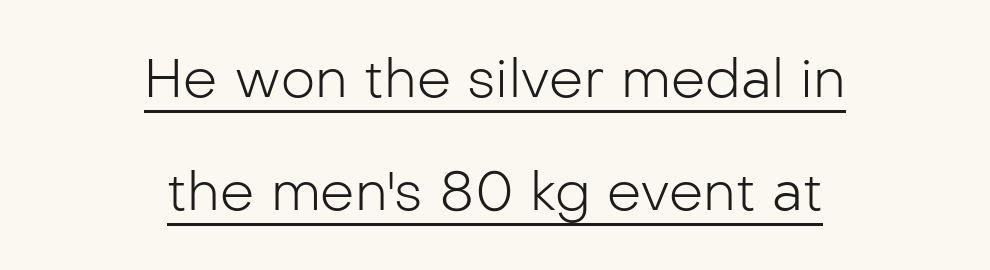
Q: Is the text bold? A: No.
Q: Is the text italic (slanted)? A: No, it is upright.
Q: Is the typeface a serif or a sans-serif typeface? A: Sans-serif.
Q: Is the text underlined? A: Yes.
Q: How is the paragraph aligned? A: Centered.
Q: Is the spacing between letters normal or unusually wide? A: Normal.
Q: Is the spacing between lines tight, normal or loose? A: Loose.
Q: Width (condensed, normal, or wide)? A: Normal.
Q: Stroke contrast? A: Low.
Q: x-height? A: Medium.
Q: Monospaced? A: No.
